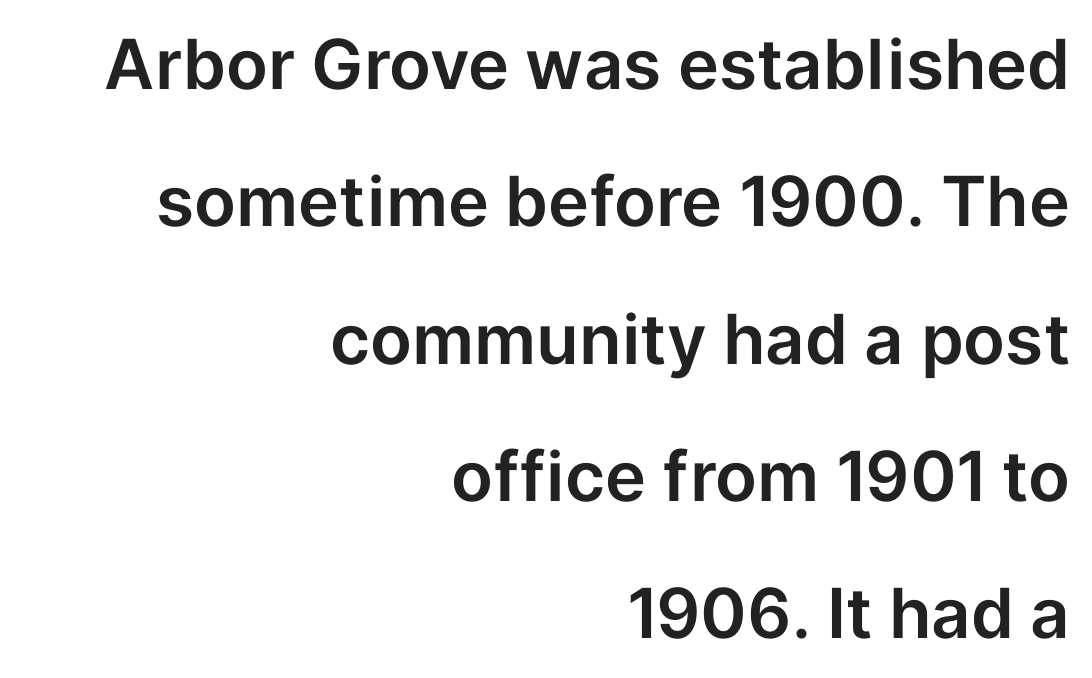
The image shows 69 px sans-serif type, upright; set right-aligned, loose line spacing (1.99x), normal letter spacing, not underlined; low stroke contrast and a medium x-height.
